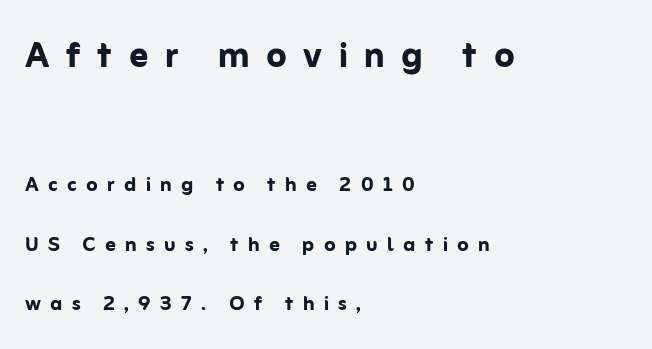
The image shows 46 px semibold sans-serif type, upright; set left-aligned, loose line spacing (2.29x), unusually wide letter spacing (+0.36 em), not underlined; the first (top) block is 1.77x larger; low stroke contrast and a medium x-height.
